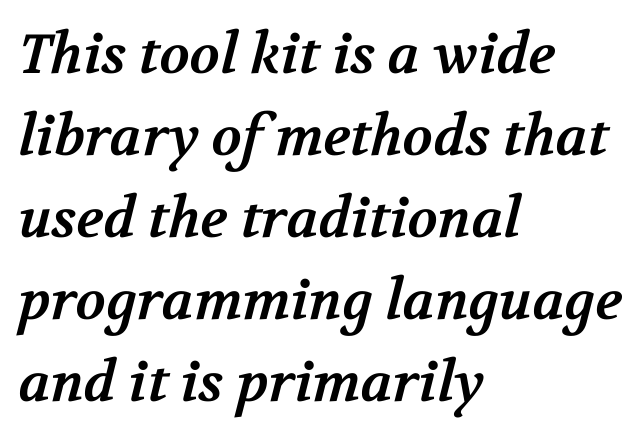
Q: Is the text bold? A: Yes.
Q: Is the typeface a serif or a sans-serif typeface? A: Serif.
Q: Is the text underlined? A: No.
Q: How is the paragraph aligned? A: Left-aligned.
Q: Is the spacing between letters normal or unusually wide? A: Normal.
Q: Is the spacing between lines tight, normal or loose? A: Normal.
Q: Width (condensed, normal, or wide)? A: Normal.
Q: Stroke contrast? A: Medium.
Q: x-height? A: Medium.
Q: Monospaced? A: No.
